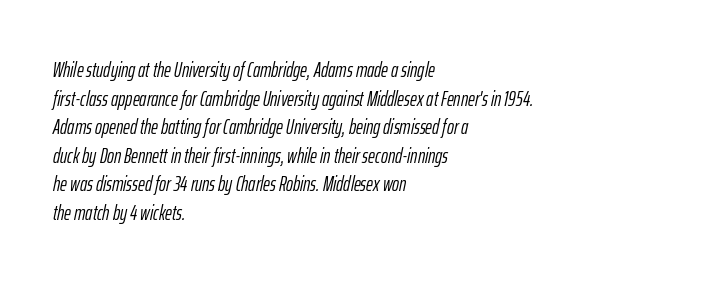
Characters follow at the spacing the type designer built in. Where is the straight margin? On the left. This reads as an unemphasized weight, regular at the heaviest. Decoration check: the copy has no underline.
